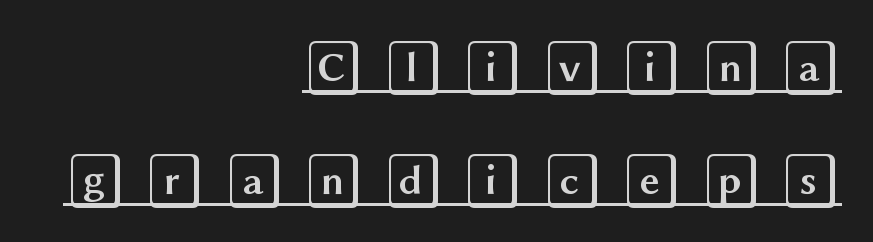
Q: Is the text italic (slanted)? A: No, it is upright.
Q: Is the text underlined? A: Yes.
Q: How is the paragraph aligned? A: Right-aligned.
Q: Is the spacing between letters normal or unusually wide? A: Unusually wide.
Q: Is the spacing between lines tight, normal or loose? A: Loose.
Q: Width (condensed, normal, or wide)? A: Wide.
Q: x-height? A: Large.
